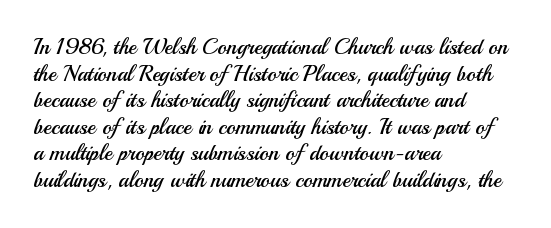
The face used here is rendered with its standard letterfit. The rag falls on the right side of this text block. The typeface has the unassuming heft of standard copy or less.
